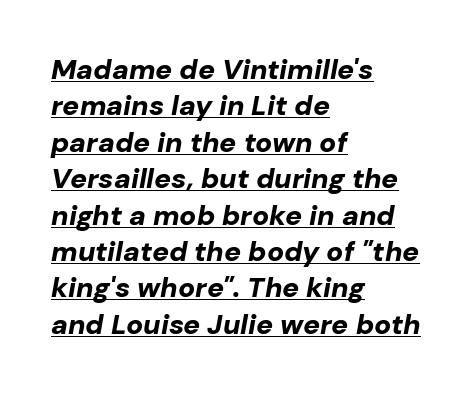
The image shows 28 px bold type, italic (leaning right); set left-aligned, normal line spacing (1.3x), normal letter spacing, underlined; low stroke contrast and a medium x-height.
